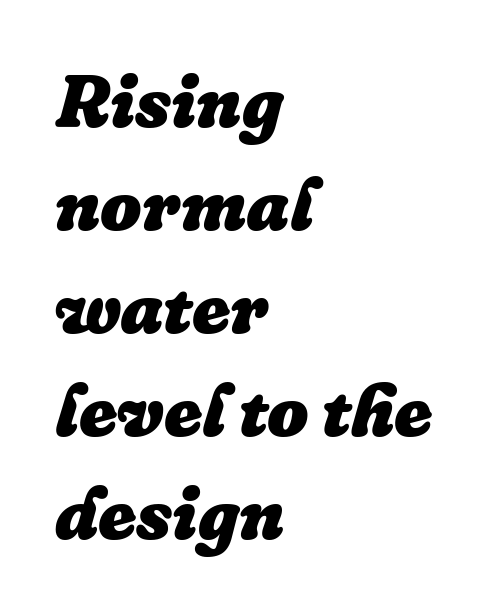
The image shows 73 px heavy type, italic (leaning right); set left-aligned, normal line spacing (1.41x), normal letter spacing, not underlined; low stroke contrast and a medium x-height.
